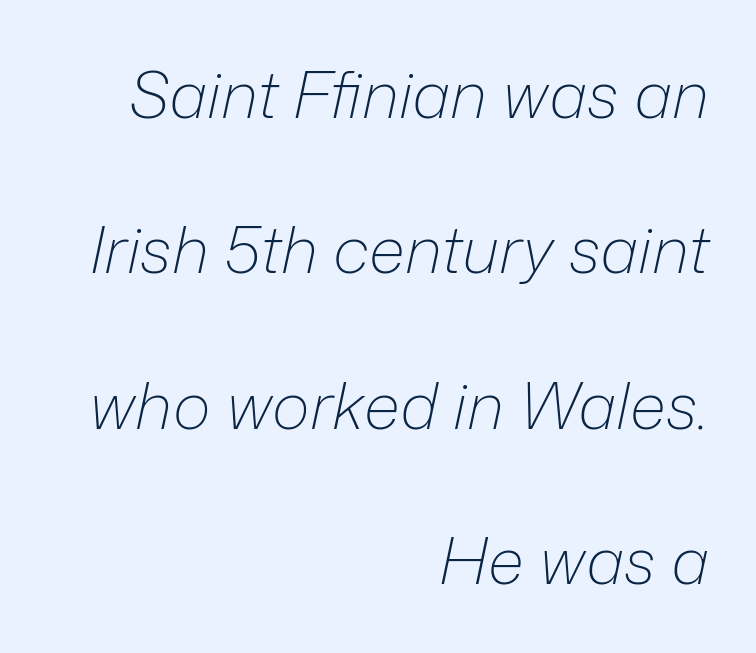
The image shows 65 px light type, italic (leaning right); set right-aligned, loose line spacing (2.39x), normal letter spacing, not underlined; low stroke contrast and a medium x-height.
